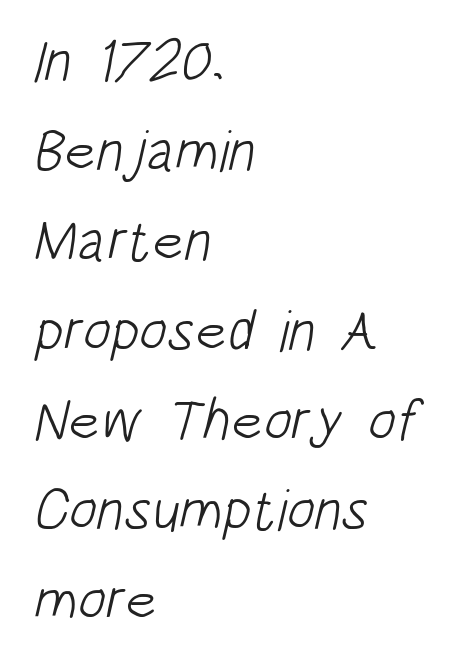
Q: Is the text bold? A: No.
Q: Is the typeface a serif or a sans-serif typeface? A: Sans-serif.
Q: Is the text underlined? A: No.
Q: How is the paragraph aligned? A: Left-aligned.
Q: Is the spacing between letters normal or unusually wide? A: Normal.
Q: Is the spacing between lines tight, normal or loose? A: Normal.
Q: Width (condensed, normal, or wide)? A: Condensed.
Q: Stroke contrast? A: Low.
Q: x-height? A: Large.
Q: Monospaced? A: No.
